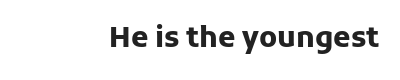
The image shows 28 px heavy sans-serif type, upright; set normal letter spacing, not underlined; low stroke contrast and a medium x-height.
